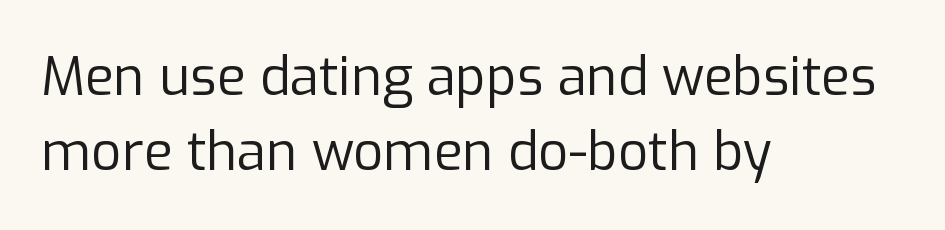
Q: Is the text bold? A: No.
Q: Is the text italic (slanted)? A: No, it is upright.
Q: Is the typeface a serif or a sans-serif typeface? A: Sans-serif.
Q: Is the text underlined? A: No.
Q: How is the paragraph aligned? A: Left-aligned.
Q: Is the spacing between letters normal or unusually wide? A: Normal.
Q: Is the spacing between lines tight, normal or loose? A: Normal.
Q: Width (condensed, normal, or wide)? A: Normal.
Q: Stroke contrast? A: Low.
Q: x-height? A: Medium.
Q: Monospaced? A: No.
